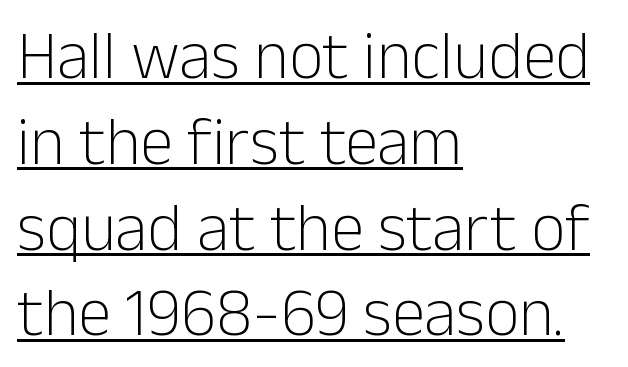
Q: Is the text bold? A: No.
Q: Is the text italic (slanted)? A: No, it is upright.
Q: Is the typeface a serif or a sans-serif typeface? A: Sans-serif.
Q: Is the text underlined? A: Yes.
Q: How is the paragraph aligned? A: Left-aligned.
Q: Is the spacing between letters normal or unusually wide? A: Normal.
Q: Is the spacing between lines tight, normal or loose? A: Normal.
Q: Width (condensed, normal, or wide)? A: Normal.
Q: Stroke contrast? A: Low.
Q: x-height? A: Medium.
Q: Monospaced? A: No.
